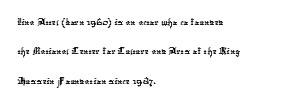
The image shows 23 px text type; set left-aligned, normal line spacing (1.28x), normal letter spacing, not underlined.
